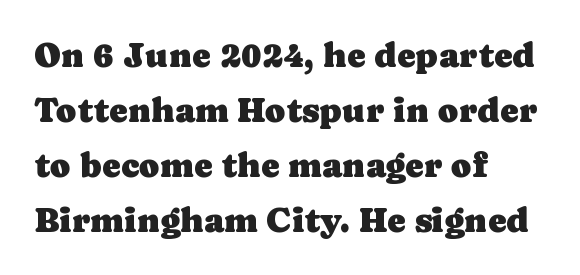
The image shows 35 px serif type, upright; set left-aligned, normal line spacing (1.57x), normal letter spacing, not underlined; low stroke contrast and a medium x-height.
